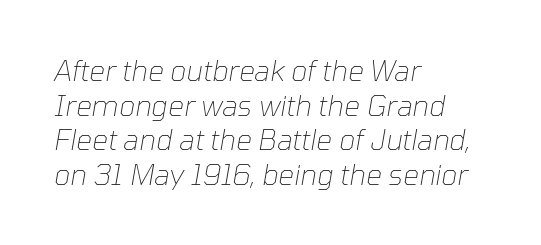
Q: Is the text bold? A: No.
Q: Is the text italic (slanted)? A: Yes, it leans right by about 10 degrees.
Q: Is the text underlined? A: No.
Q: How is the paragraph aligned? A: Left-aligned.
Q: Is the spacing between letters normal or unusually wide? A: Normal.
Q: Width (condensed, normal, or wide)? A: Normal.
Q: Stroke contrast? A: Low.
Q: x-height? A: Medium.
Q: Monospaced? A: No.
